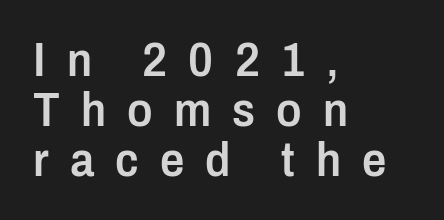
Do the characters align in a grid? No, the font is proportional. Unlike italic type, these characters show no tilt at all. In CSS terms this would be text-align: left. The characters display no serif detailing; their extremities are plain. The characters look somewhat weighty, a semibold short of true bold. The foot of each line stays bare and open.
